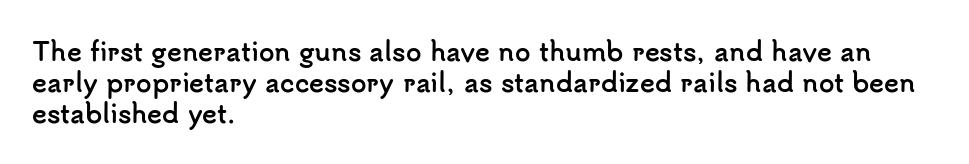
Q: Is the text bold? A: Yes.
Q: Is the text italic (slanted)? A: No, it is upright.
Q: Is the text underlined? A: No.
Q: How is the paragraph aligned? A: Left-aligned.
Q: Is the spacing between letters normal or unusually wide? A: Normal.
Q: Is the spacing between lines tight, normal or loose? A: Normal.
